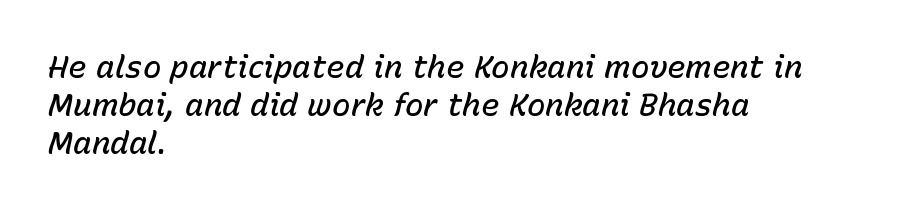
Q: Is the text bold? A: Semi-bold.
Q: Is the text italic (slanted)? A: Yes, it leans right by about 15 degrees.
Q: Is the text underlined? A: No.
Q: How is the paragraph aligned? A: Left-aligned.
Q: Is the spacing between letters normal or unusually wide? A: Normal.
Q: Width (condensed, normal, or wide)? A: Normal.
Q: Stroke contrast? A: Low.
Q: x-height? A: Medium.
Q: Monospaced? A: No.
